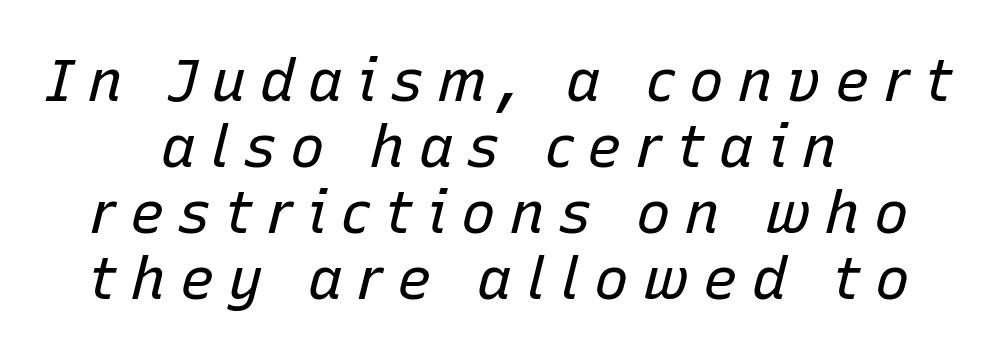
{"italic": "yes", "lean": "right", "slant_degrees": 15, "bold": "no", "weight": "regular", "width": "normal", "stroke_contrast": "low", "x_height": "medium", "monospaced": "no", "underline": "no", "align": "center", "line_spacing": "tight", "line_spacing_ratio": 1.14, "letter_spacing": "wide", "letter_spacing_em": 0.24, "glyph_px": 58}
